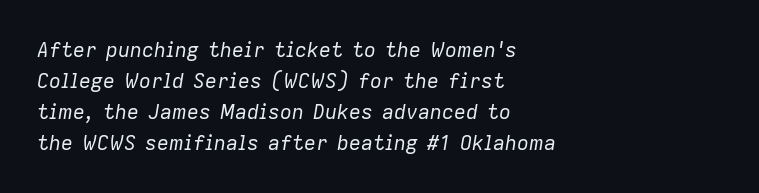
The weight tops out at a normal text grade. Characters are canted at an angle relative to the baseline's perpendicular. Horizontal alignment here is leftward, the default for most running prose. Glyph-to-glyph distance matches everyday printed text. The lines sit at an ordinary, default distance from one another. No word sits above an underline.
